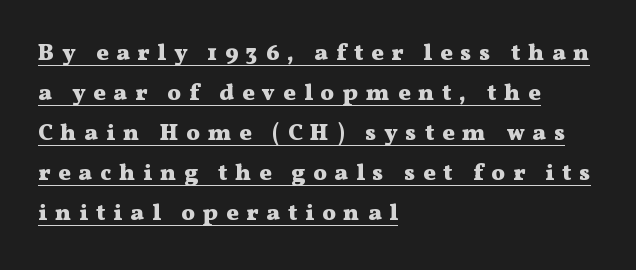
The image shows 23 px bold type, upright; set left-aligned, line spacing 1.74x, unusually wide letter spacing (+0.34 em), underlined.
